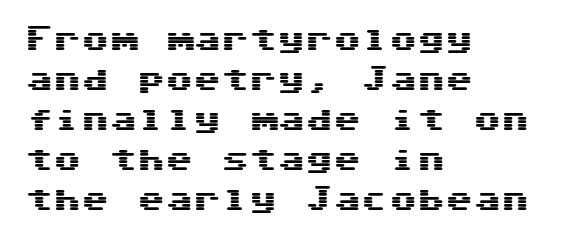
Q: Is the text italic (slanted)? A: No, it is upright.
Q: Is the typeface a serif or a sans-serif typeface? A: Sans-serif.
Q: Is the text underlined? A: No.
Q: How is the paragraph aligned? A: Left-aligned.
Q: Is the spacing between letters normal or unusually wide? A: Normal.
Q: Is the spacing between lines tight, normal or loose? A: Normal.
Q: Width (condensed, normal, or wide)? A: Wide.
Q: Stroke contrast? A: Medium.
Q: x-height? A: Medium.
Q: Monospaced? A: Yes.
